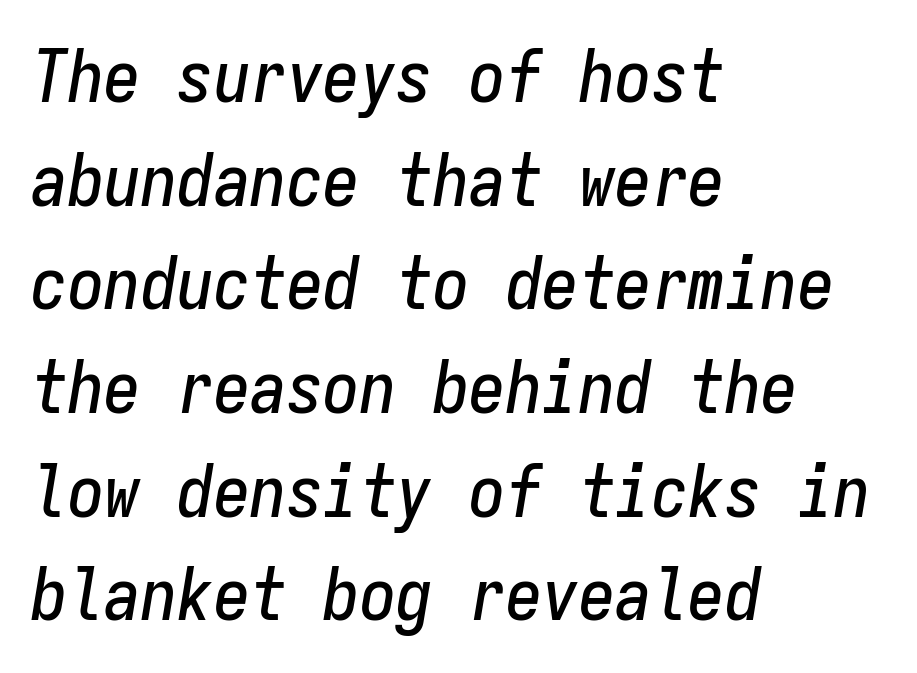
How would I describe the line gaps? Plain and ordinary. You could count columns in this text — the font is strictly monospaced. Look at the tracking — it's just the regular setting, nothing added. Quick note: underline off. Every row of glyphs begins at an identical x-position on the left.
